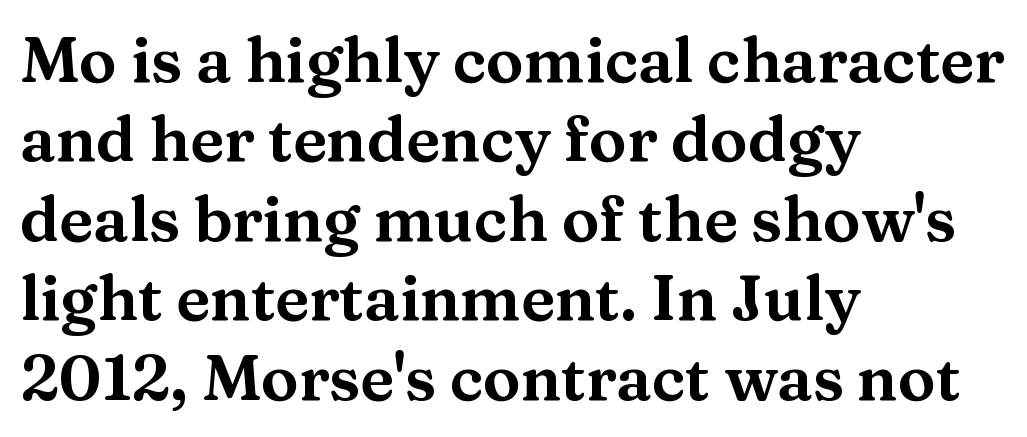
{"serif": "yes", "italic": "no", "width": "wide", "stroke_contrast": "medium", "x_height": "medium", "monospaced": "no", "underline": "no", "align": "left", "line_spacing": "normal", "line_spacing_ratio": 1.26, "letter_spacing": "normal", "letter_spacing_em": 0.0, "glyph_px": 63}
